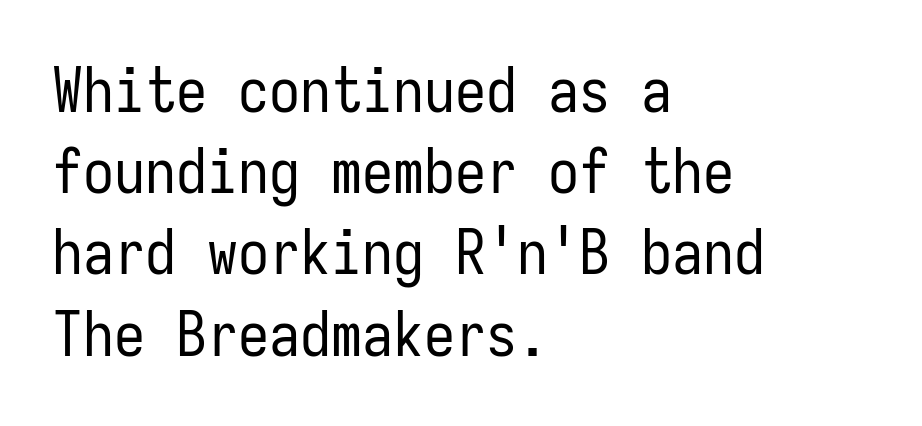
Q: Is the text bold? A: No.
Q: Is the text italic (slanted)? A: No, it is upright.
Q: Is the typeface a serif or a sans-serif typeface? A: Sans-serif.
Q: Is the text underlined? A: No.
Q: How is the paragraph aligned? A: Left-aligned.
Q: Is the spacing between letters normal or unusually wide? A: Normal.
Q: Is the spacing between lines tight, normal or loose? A: Normal.
Q: Width (condensed, normal, or wide)? A: Condensed.
Q: Stroke contrast? A: Low.
Q: x-height? A: Medium.
Q: Monospaced? A: Yes.
